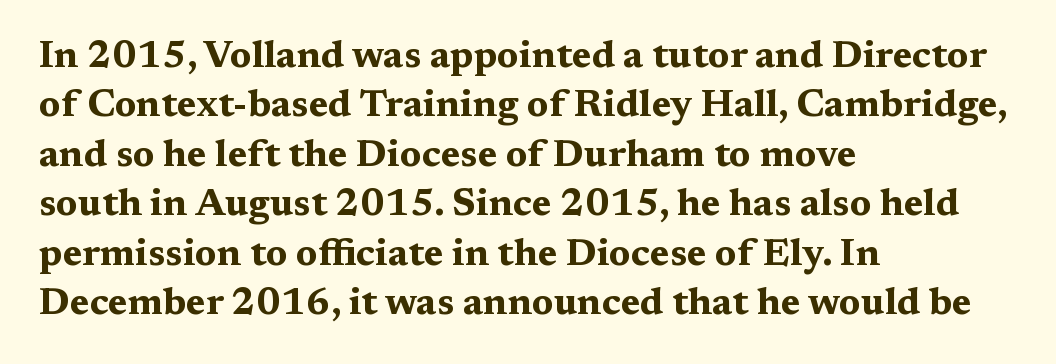
The image shows 38 px bold, wide serif type, upright; set left-aligned, normal line spacing (1.3x), normal letter spacing, not underlined; medium stroke contrast and a medium x-height.
